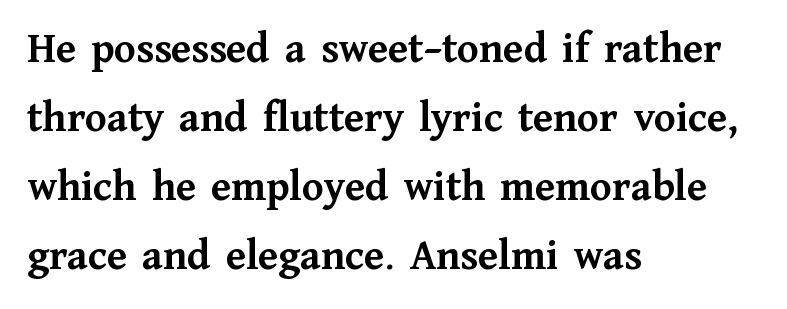
Short note: letters normally spaced. Teacher's note: observe the even left margin — that is flush-left alignment. In terms of leading, this rendering sits right in the middle. Glance below the letters and you will spot only blank space. These lines are composed in type with serifs.
